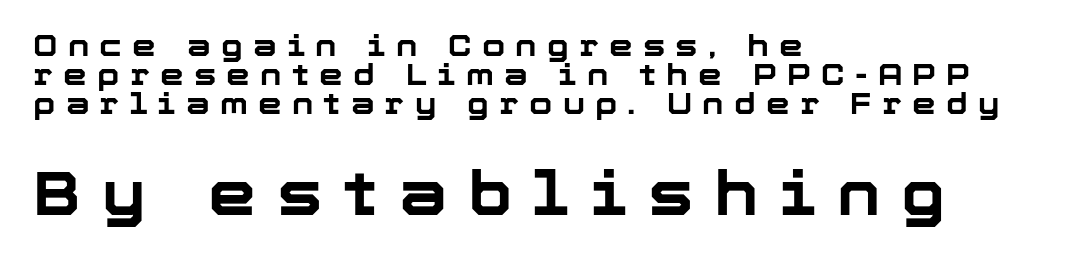
The image shows 61 px bold sans-serif type, upright; set left-aligned, tight line spacing (0.97x), unusually wide letter spacing (+0.34 em), not underlined; the second (bottom) block is 2.03x larger; low stroke contrast and a medium x-height.
